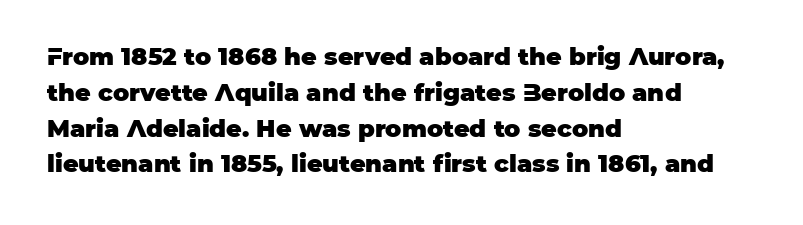
{"italic": "no", "bold": "yes", "underline": "no", "align": "left", "line_spacing": "normal", "line_spacing_ratio": 1.49, "letter_spacing": "normal", "letter_spacing_em": 0.0, "glyph_px": 24}
